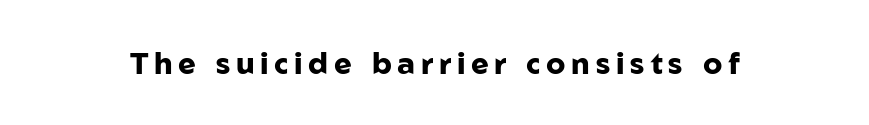
{"serif": "no", "italic": "no", "bold": "yes", "weight": "heavy", "width": "normal", "stroke_contrast": "low", "x_height": "medium", "monospaced": "no", "underline": "no", "glyph_px": 30}
